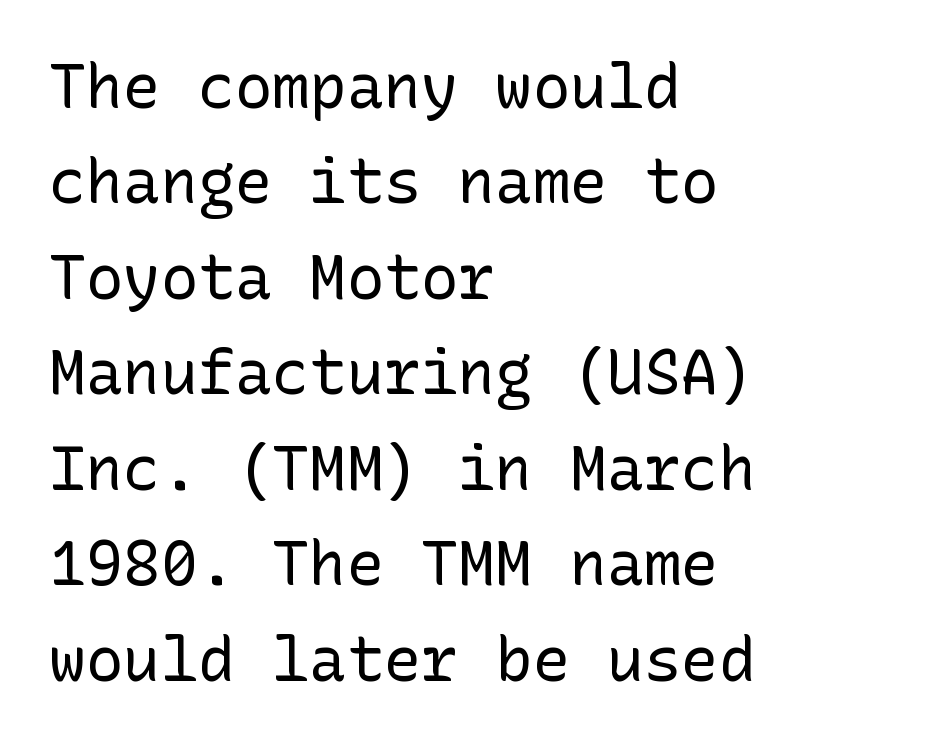
Q: Is the text bold? A: No.
Q: Is the text italic (slanted)? A: No, it is upright.
Q: Is the typeface a serif or a sans-serif typeface? A: Sans-serif.
Q: Is the text underlined? A: No.
Q: How is the paragraph aligned? A: Left-aligned.
Q: Is the spacing between letters normal or unusually wide? A: Normal.
Q: Is the spacing between lines tight, normal or loose? A: Normal.
Q: Width (condensed, normal, or wide)? A: Normal.
Q: Stroke contrast? A: Low.
Q: x-height? A: Medium.
